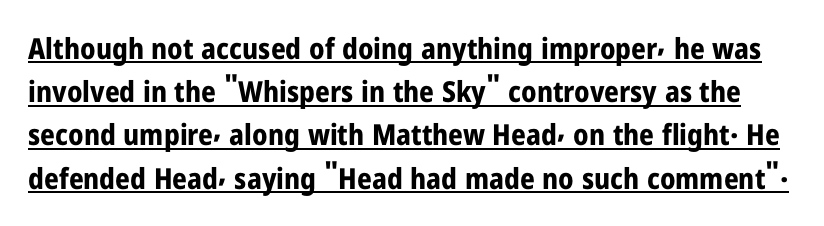
The image shows 29 px bold, condensed sans-serif type, upright; set normal line spacing (1.49x), normal letter spacing, underlined; low stroke contrast and a medium x-height.
